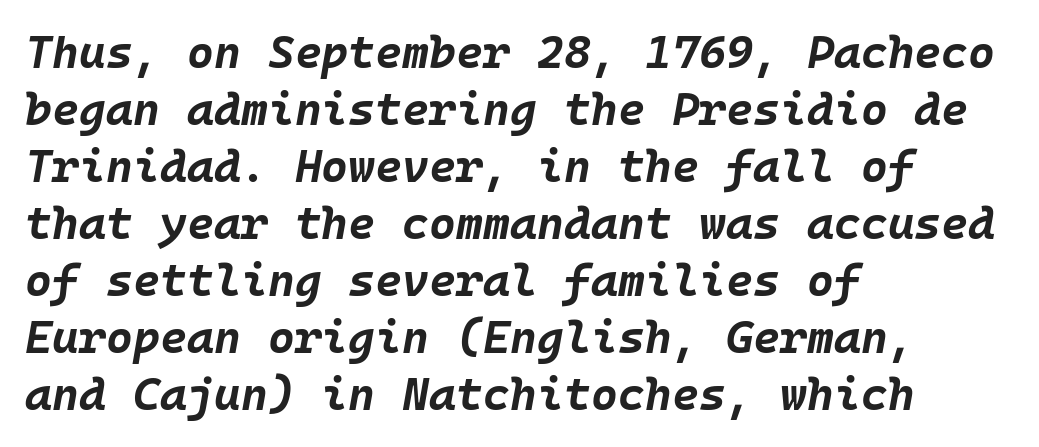
You could count columns in this text — the font is strictly monospaced. I'd describe the lettering as bold — thick and assertive. The text carries the slant typical of an italic or oblique font. The baseline area is clear.
